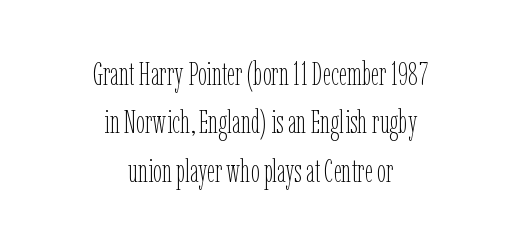
Q: Is the text bold? A: No.
Q: Is the text italic (slanted)? A: No, it is upright.
Q: Is the text underlined? A: No.
Q: How is the paragraph aligned? A: Centered.
Q: Is the spacing between letters normal or unusually wide? A: Normal.
Q: Is the spacing between lines tight, normal or loose? A: Normal.
Q: Width (condensed, normal, or wide)? A: Condensed.
Q: Stroke contrast? A: Low.
Q: x-height? A: Medium.
Q: Monospaced? A: No.
